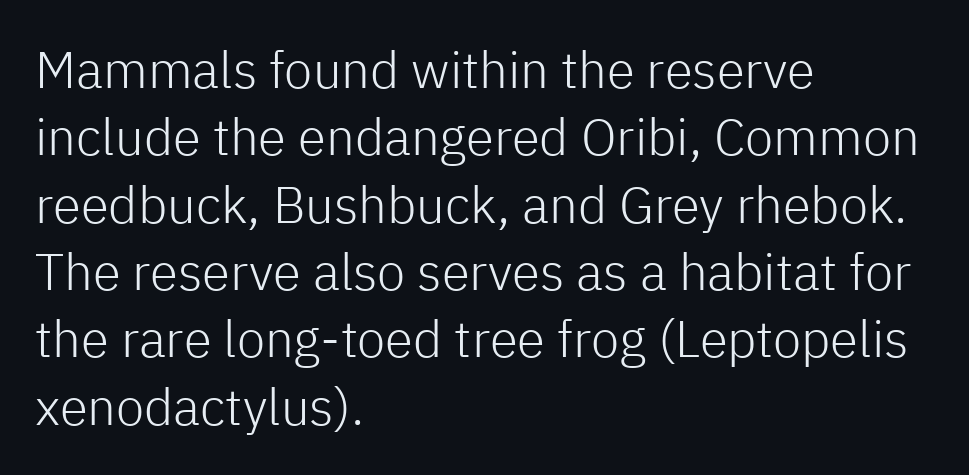
{"serif": "no", "italic": "no", "bold": "no", "weight": "light", "width": "normal", "stroke_contrast": "low", "x_height": "medium", "monospaced": "no", "underline": "no", "align": "left", "line_spacing": "normal", "line_spacing_ratio": 1.32, "letter_spacing": "normal", "letter_spacing_em": 0.0, "glyph_px": 51}
